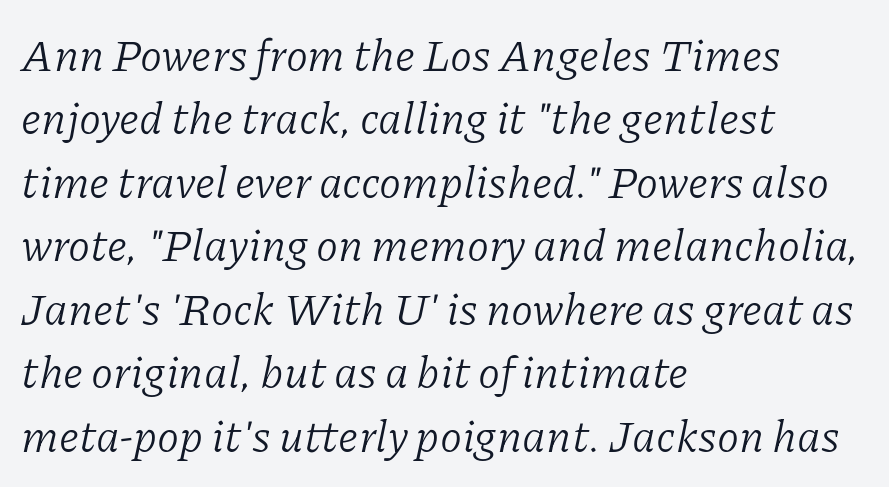
Is there much room between lines? A standard amount, neither cramped nor airy. Spacing verdict: proportional, widths tailored to each character. One-word summary of the alignment: left. Every character sits at an angle, as italics do.
